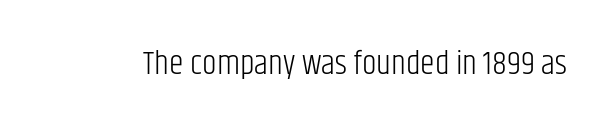
{"serif": "no", "italic": "no", "bold": "no", "weight": "light", "width": "condensed", "stroke_contrast": "low", "x_height": "large", "monospaced": "no", "underline": "no", "letter_spacing": "normal", "letter_spacing_em": 0.0, "glyph_px": 33}
